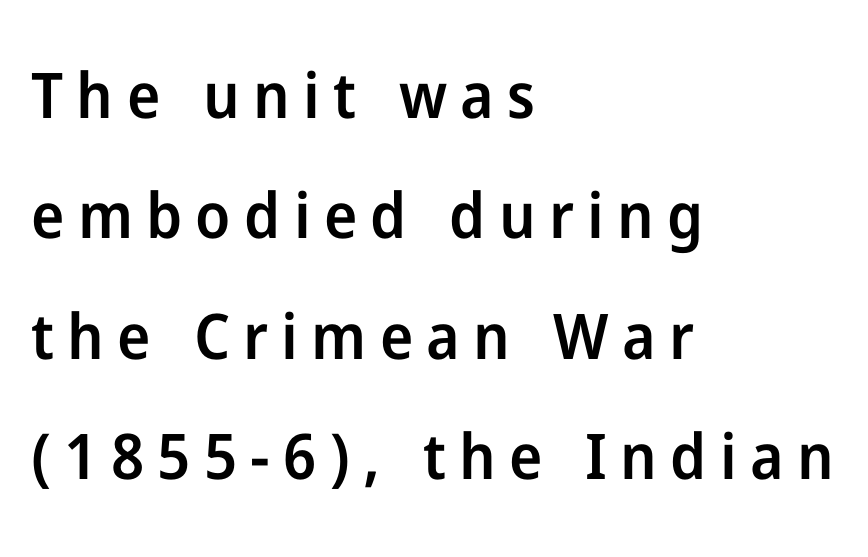
{"serif": "no", "italic": "no", "bold": "semi", "weight": "semibold", "width": "normal", "stroke_contrast": "low", "x_height": "medium", "monospaced": "no", "underline": "no", "align": "left", "line_spacing": "loose", "line_spacing_ratio": 1.91, "letter_spacing": "wide", "letter_spacing_em": 0.21, "glyph_px": 63}
